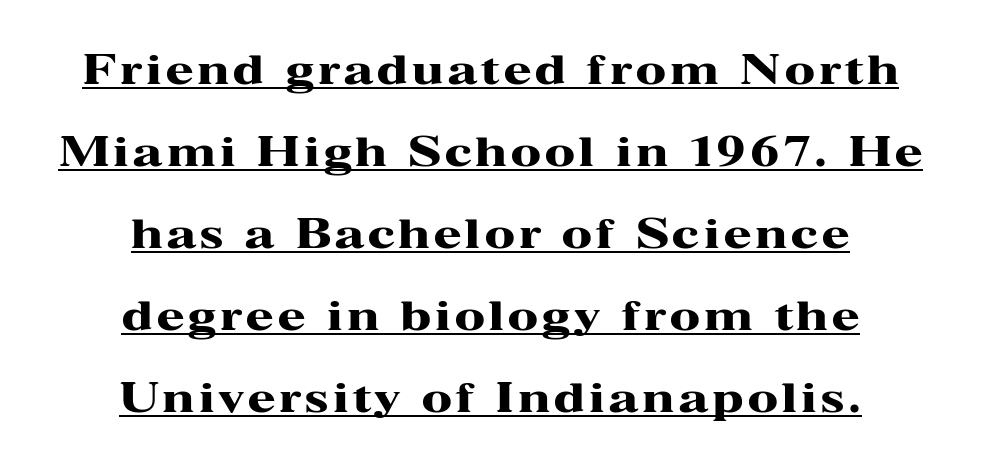
{"serif": "yes", "italic": "no", "bold": "yes", "weight": "heavy", "width": "wide", "stroke_contrast": "high", "x_height": "medium", "monospaced": "no", "underline": "yes", "align": "center", "line_spacing": "loose", "line_spacing_ratio": 2.05, "glyph_px": 40}
